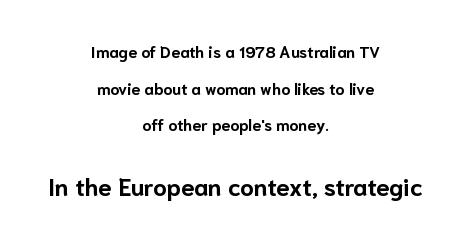
Size contrast runs from small at the top to large at the bottom. Ordinary non-slanted type is in use. Line starts and ends both wander, symmetrically. Underline: absent.
